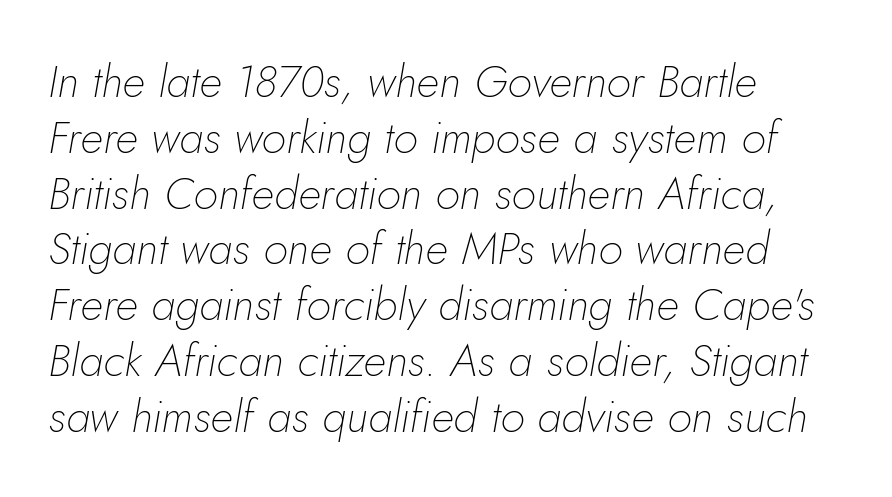
The image shows 45 px thin type, italic (leaning right); set left-aligned, line spacing 1.24x, normal letter spacing, not underlined; low stroke contrast and a small x-height.
